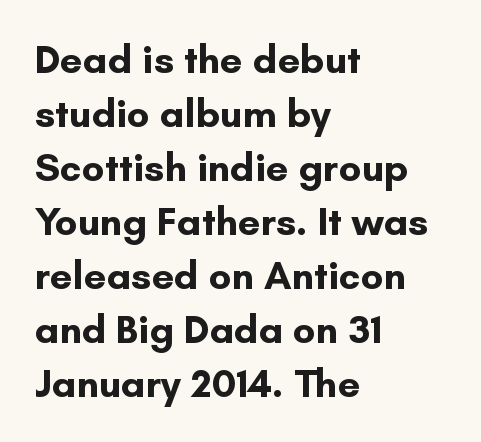
{"serif": "no", "italic": "no", "bold": "yes", "weight": "bold", "width": "normal", "stroke_contrast": "low", "x_height": "small", "monospaced": "no", "underline": "no", "align": "left", "line_spacing": "normal", "line_spacing_ratio": 1.35, "letter_spacing": "normal", "letter_spacing_em": 0.0, "glyph_px": 40}
